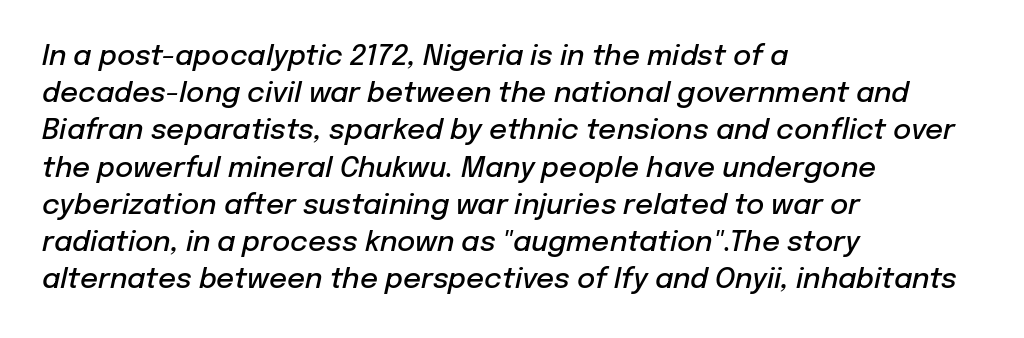
{"italic": "yes", "lean": "right", "slant_degrees": 12, "bold": "semi", "weight": "semibold", "width": "normal", "stroke_contrast": "low", "x_height": "medium", "monospaced": "no", "underline": "no", "align": "left", "line_spacing": "normal", "line_spacing_ratio": 1.33, "letter_spacing": "normal", "letter_spacing_em": 0.0, "glyph_px": 28}
